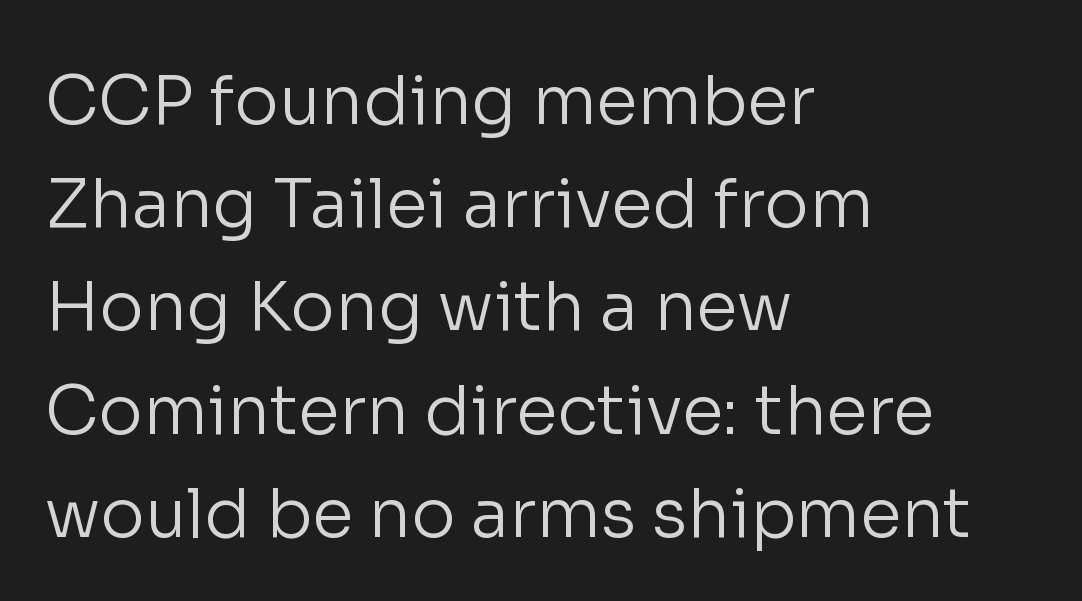
Q: Is the text bold? A: No.
Q: Is the text italic (slanted)? A: No, it is upright.
Q: Is the typeface a serif or a sans-serif typeface? A: Sans-serif.
Q: Is the text underlined? A: No.
Q: How is the paragraph aligned? A: Left-aligned.
Q: Is the spacing between letters normal or unusually wide? A: Normal.
Q: Is the spacing between lines tight, normal or loose? A: Normal.
Q: Width (condensed, normal, or wide)? A: Normal.
Q: Stroke contrast? A: Low.
Q: x-height? A: Medium.
Q: Monospaced? A: No.
